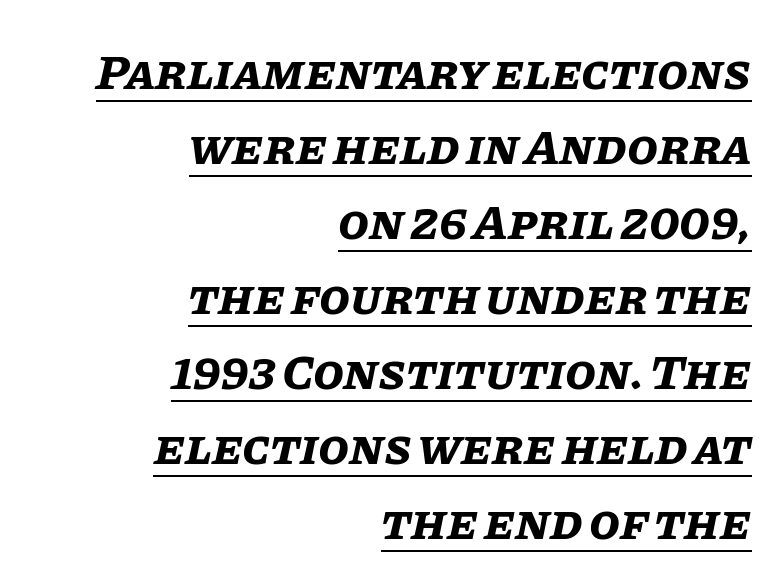
{"italic": "yes", "lean": "right", "slant_degrees": 11, "bold": "yes", "weight": "bold", "width": "normal", "stroke_contrast": "low", "x_height": "large", "monospaced": "no", "underline": "yes", "align": "right", "line_spacing": "normal", "line_spacing_ratio": 1.5, "letter_spacing": "normal", "letter_spacing_em": 0.0, "glyph_px": 50}
